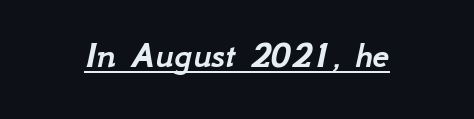
Q: Is the text italic (slanted)? A: Yes, it leans right by about 12 degrees.
Q: Is the text underlined? A: Yes.
Q: Is the spacing between letters normal or unusually wide? A: Normal.
Q: Width (condensed, normal, or wide)? A: Normal.
Q: Stroke contrast? A: Low.
Q: x-height? A: Small.
Q: Monospaced? A: No.
